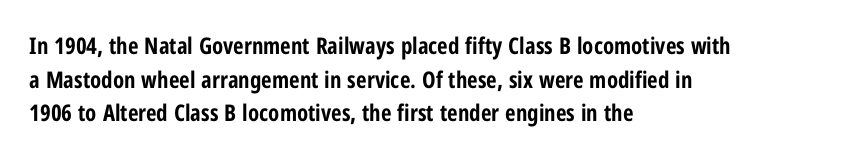
Each line starts at the same left margin while the right side varies. One glance says typical: line gaps are just what's usual. Nope, not italic — everything's standing straight. Plenty of ink on the page — the face is bold.
